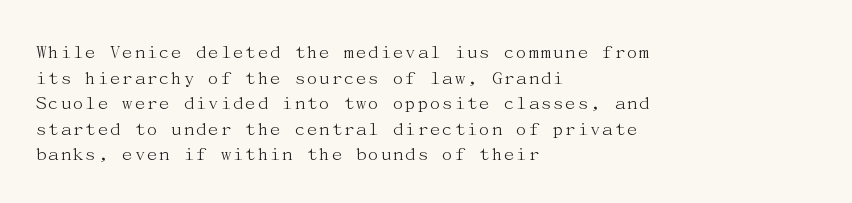
Does extra space separate the letters? No, they use regular spacing. The passage is arranged the way most books set body copy — flush left. The area under the type is left untouched. The face looks like a standard text weight, possibly lighter. Notice how the stems are strictly vertical — no italics here.
